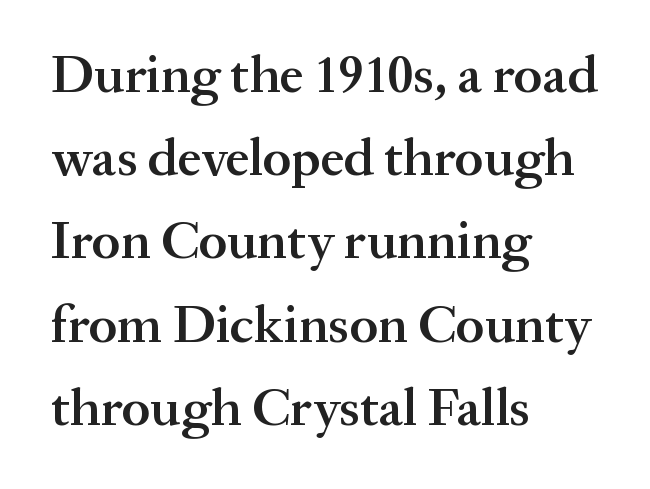
Proportional: the letters do not fall into vertical columns. This is serif lettering, the kind often seen in printed books. Plain, unruled lines of type. In terms of letterspacing, this is plain default setting. The ragged edge is on the right, which tells us the setting is flush left. No italicization has been applied; the sample stays upright.
